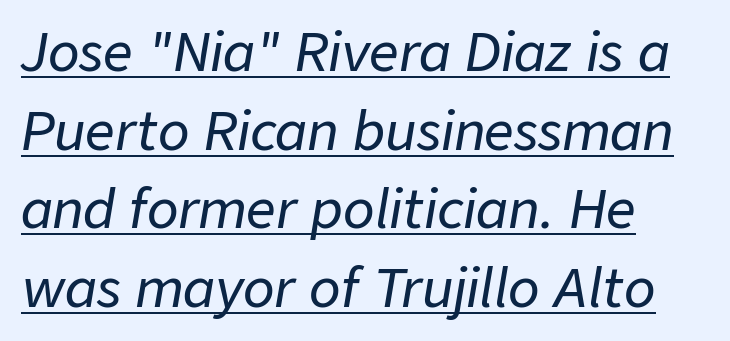
{"italic": "yes", "lean": "right", "slant_degrees": 9, "width": "normal", "stroke_contrast": "low", "x_height": "medium", "monospaced": "no", "underline": "yes", "align": "left", "line_spacing": "normal", "line_spacing_ratio": 1.51, "letter_spacing": "normal", "letter_spacing_em": 0.0, "glyph_px": 52}
